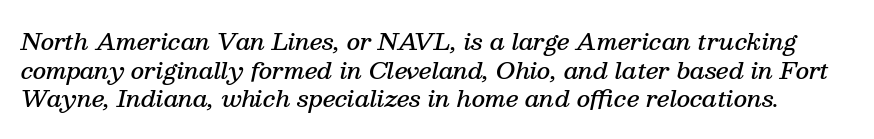
{"italic": "yes", "lean": "right", "slant_degrees": 13, "bold": "semi", "underline": "no", "line_spacing": "normal", "line_spacing_ratio": 1.25, "letter_spacing": "normal", "letter_spacing_em": 0.0, "glyph_px": 23}
